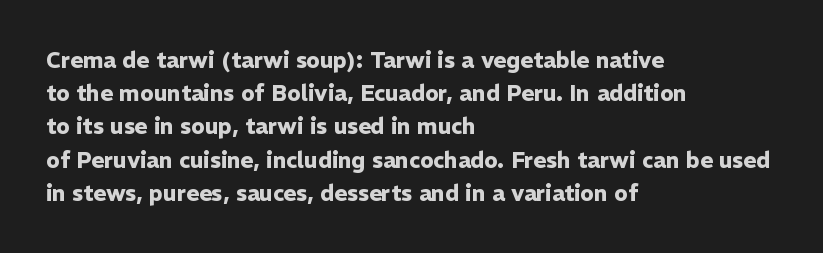
The image shows 22 px bold type, upright; set left-aligned, normal line spacing (1.51x), normal letter spacing, not underlined.
